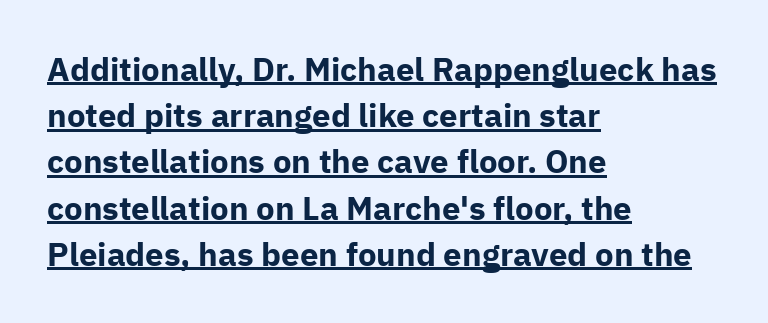
The image shows 33 px bold sans-serif type, upright; set left-aligned, normal line spacing (1.4x), normal letter spacing, underlined; low stroke contrast and a medium x-height.
